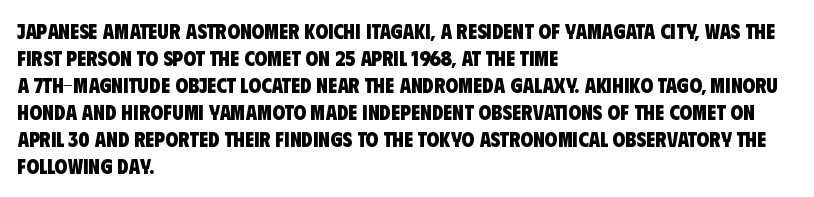
The image shows 21 px bold type; set left-aligned, normal line spacing (1.29x), normal letter spacing, not underlined.
